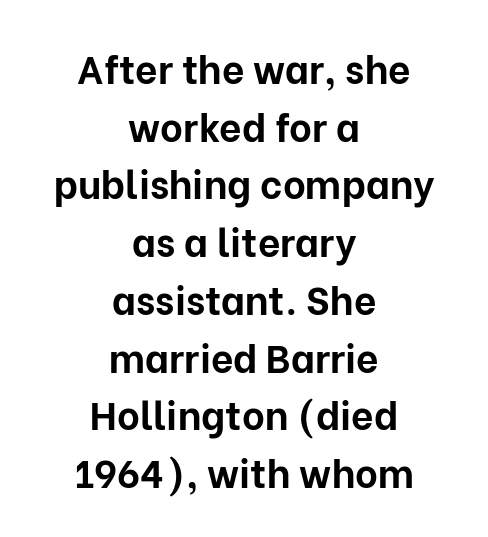
The image shows 39 px bold sans-serif type, upright; set centered, normal line spacing (1.48x), normal letter spacing, not underlined; low stroke contrast and a medium x-height.
